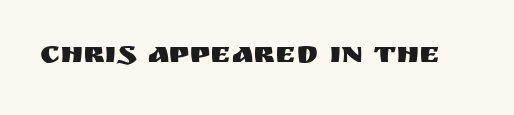
{"serif": "no", "italic": "no", "width": "normal", "stroke_contrast": "medium", "x_height": "large", "monospaced": "no", "underline": "no", "letter_spacing": "normal", "letter_spacing_em": 0.0, "glyph_px": 31}
